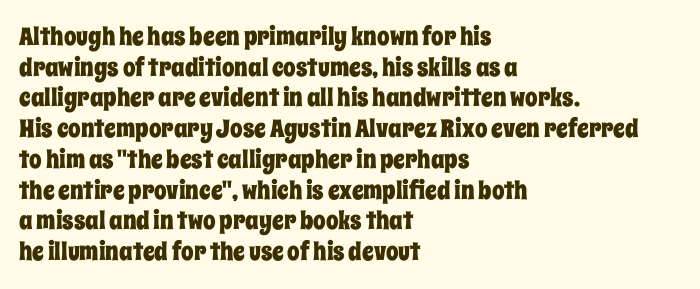
{"italic": "no", "underline": "no", "align": "left", "line_spacing_ratio": 1.23, "letter_spacing": "normal", "letter_spacing_em": 0.0, "glyph_px": 25}
